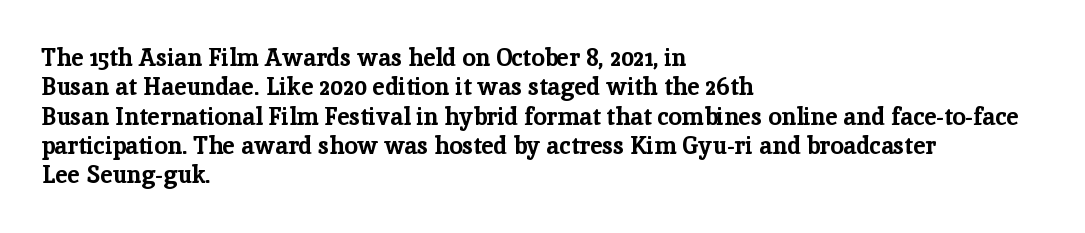
{"italic": "no", "bold": "yes", "underline": "no", "align": "left", "line_spacing_ratio": 1.22, "letter_spacing": "normal", "letter_spacing_em": 0.0, "glyph_px": 24}
